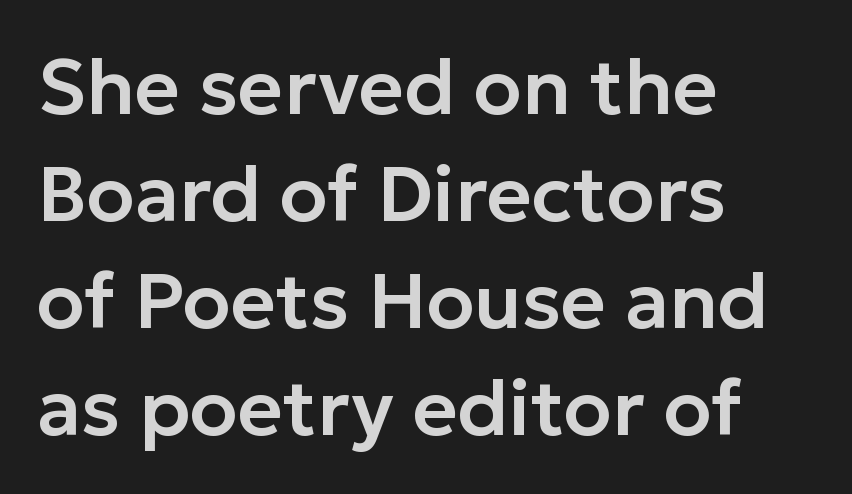
Regular leading. Does the type have serifs? No, each stem ends abruptly. Short note: letters normally spaced. Looks like regular typesetting: each glyph gets only the width it needs.
